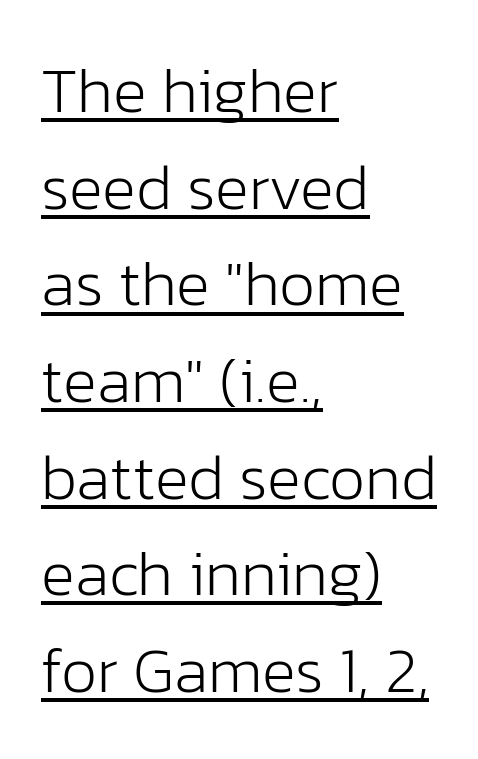
The image shows 64 px light sans-serif type, upright; set left-aligned, normal line spacing (1.51x), normal letter spacing, underlined; low stroke contrast and a medium x-height.
